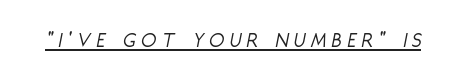
Q: Is the text bold? A: No.
Q: Is the text italic (slanted)? A: Yes, it leans right by about 11 degrees.
Q: Is the text underlined? A: Yes.
Q: Is the spacing between letters normal or unusually wide? A: Unusually wide.
